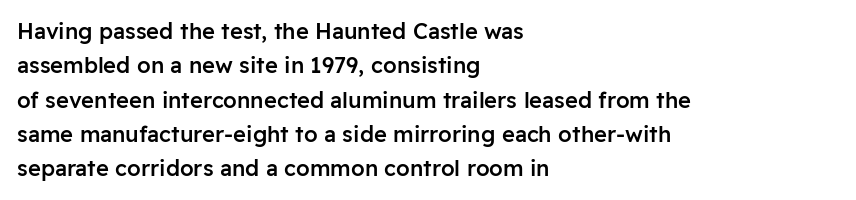
The lines in this sample share a left origin and differ only in where they stop. Firm but not heavy-handed strokes: this text is semibold. A typesetter would call this leading conventional body-copy spacing. Decoration check: the copy has no underline. There is no visible air inserted between adjacent glyphs. Ordinary non-slanted type is in use.
